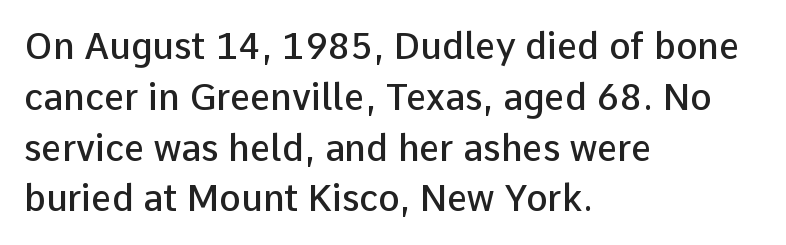
The specimen omits any rule beneath the text block's lines. Firm but not heavy-handed strokes: this text is semibold. Horizontal bands of white between lines are of average thickness. Note the varied advance widths — an 'i' is clearly narrower than an 'm'. In terms of posture, this sample is upright. Classification — sans serif.
